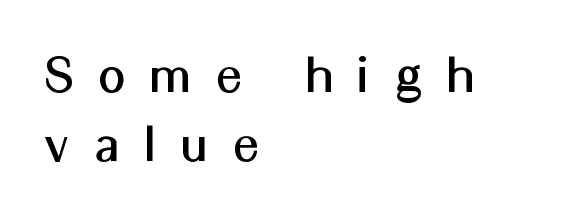
{"serif": "no", "italic": "no", "width": "normal", "stroke_contrast": "medium", "x_height": "medium", "monospaced": "no", "underline": "no", "align": "left", "line_spacing_ratio": 1.19, "letter_spacing": "wide", "letter_spacing_em": 0.46, "glyph_px": 58}
